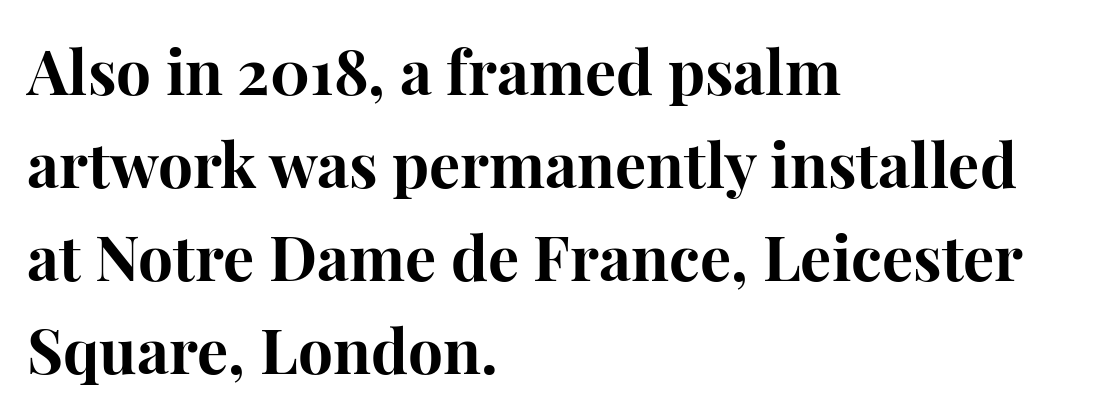
Each letter's strokes conclude with small projecting serifs. Does extra space separate the letters? No, they use regular spacing. These lines carry a lot of weight — the face is fully bold. Ordinary non-slanted type is in use. Rule under the text: the space is simply empty.
